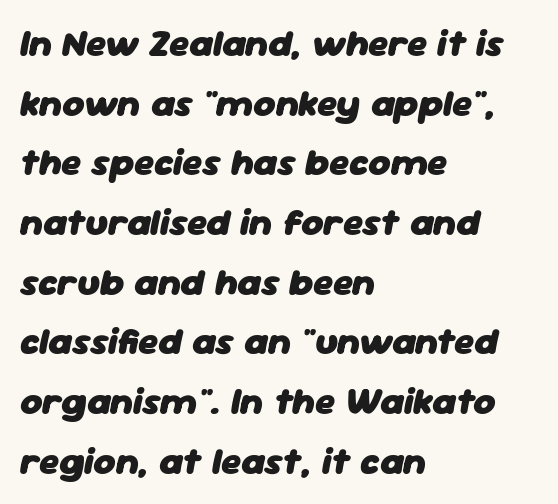
{"italic": "yes", "lean": "right", "slant_degrees": 11, "bold": "yes", "weight": "heavy", "width": "normal", "stroke_contrast": "low", "x_height": "medium", "monospaced": "no", "underline": "no", "align": "left", "line_spacing": "normal", "line_spacing_ratio": 1.57, "letter_spacing": "normal", "letter_spacing_em": 0.0, "glyph_px": 38}
